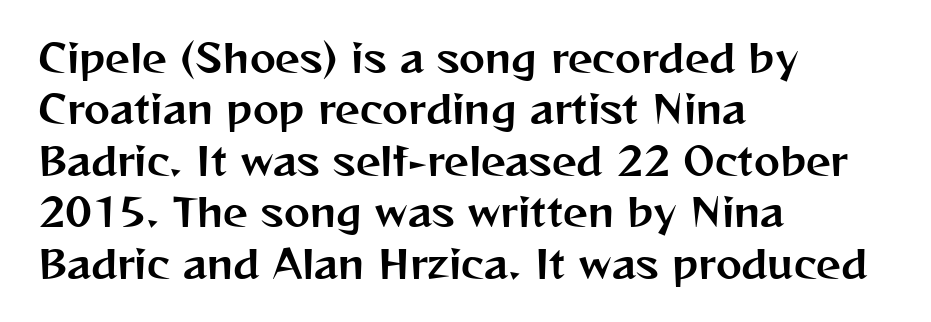
{"serif": "no", "italic": "no", "width": "normal", "stroke_contrast": "medium", "x_height": "medium", "monospaced": "no", "underline": "no", "align": "left", "line_spacing": "normal", "line_spacing_ratio": 1.32, "letter_spacing": "normal", "letter_spacing_em": 0.0, "glyph_px": 39}
